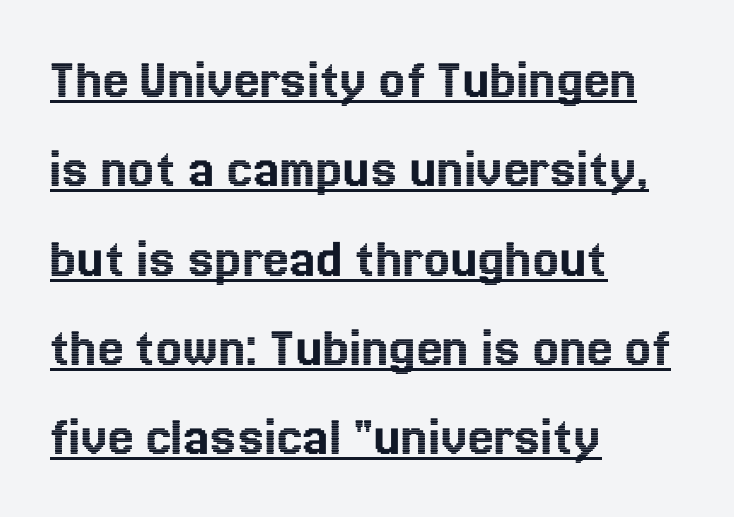
The compositor pushed each line to the left boundary. A baseline rule has been typeset under these characters. The passage shown has conventional tracking throughout. Designer's note — italics off, roman on. Leading matches the norm, producing a regular column.
